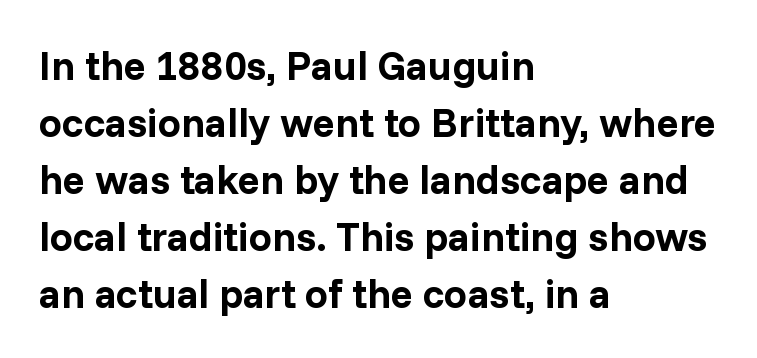
This rendering features lettering with no underline. The characters display no serif detailing; their extremities are plain. Each letter keeps its own natural width here, so spacing adapts to shape. These lines are set flush left with a ragged right edge. Reading down the column, the eye jumps a familiar distance to each next line.
